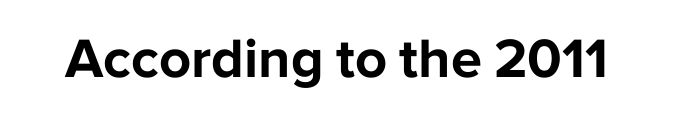
Q: Is the text bold? A: Yes.
Q: Is the text italic (slanted)? A: No, it is upright.
Q: Is the typeface a serif or a sans-serif typeface? A: Sans-serif.
Q: Is the text underlined? A: No.
Q: Is the spacing between letters normal or unusually wide? A: Normal.
Q: Width (condensed, normal, or wide)? A: Normal.
Q: Stroke contrast? A: Low.
Q: x-height? A: Medium.
Q: Monospaced? A: No.
